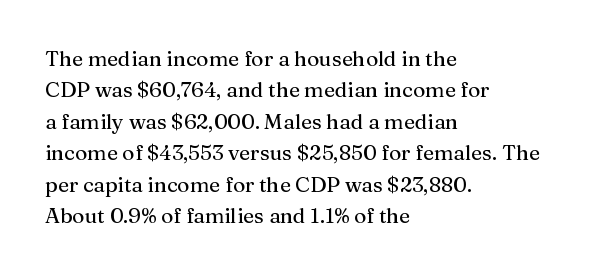
{"italic": "no", "underline": "no", "align": "left", "line_spacing": "normal", "line_spacing_ratio": 1.5, "letter_spacing": "normal", "letter_spacing_em": 0.0, "glyph_px": 21}
